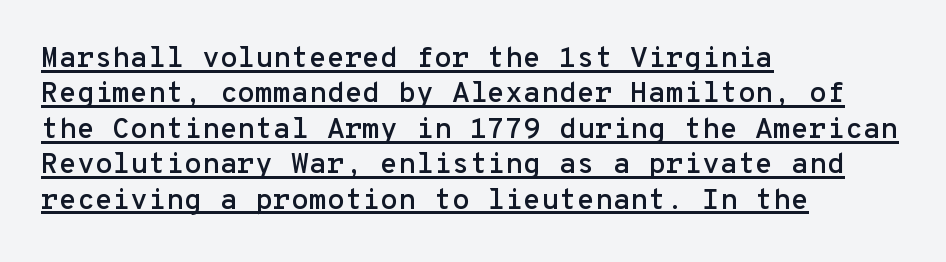
{"serif": "no", "italic": "no", "width": "normal", "stroke_contrast": "low", "x_height": "medium", "monospaced": "yes", "underline": "yes", "align": "left", "line_spacing_ratio": 1.22, "letter_spacing": "normal", "letter_spacing_em": 0.0, "glyph_px": 29}
